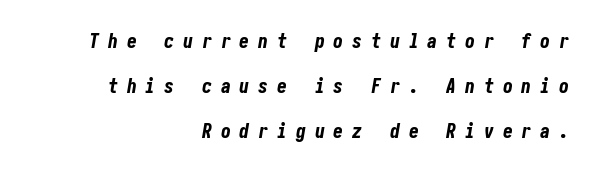
The image shows 20 px bold type, italic (leaning right); set right-aligned, loose line spacing (2.26x), unusually wide letter spacing (+0.44 em), not underlined.
